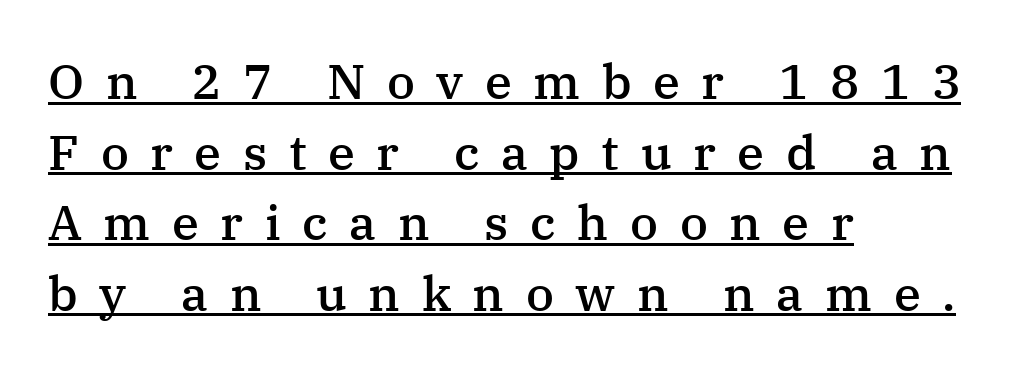
Compared with typical paragraphs, the rows here are spaced about the same. Is this a fixed-width face? No — the glyphs have proportional, varying widths. Every word sits above its own underline. Is the type bold? Partly — it's a semibold, heavier than regular but not fully bold.
